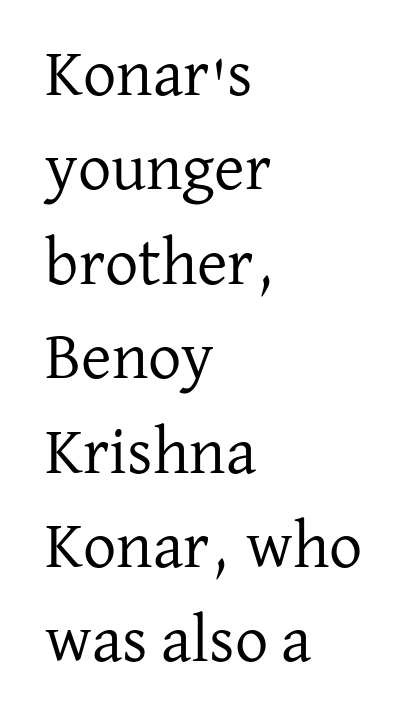
The image shows 66 px regular-weight serif type, upright; set left-aligned, normal line spacing (1.43x), normal letter spacing, not underlined; low stroke contrast and a medium x-height.
